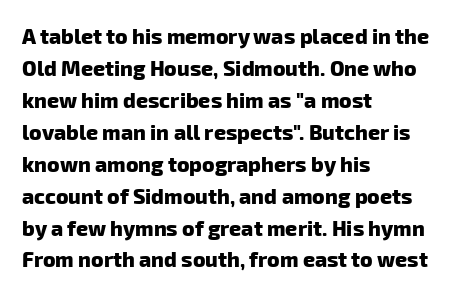
{"bold": "yes", "underline": "no", "align": "left", "line_spacing": "normal", "line_spacing_ratio": 1.52, "letter_spacing": "normal", "letter_spacing_em": 0.0, "glyph_px": 21}
